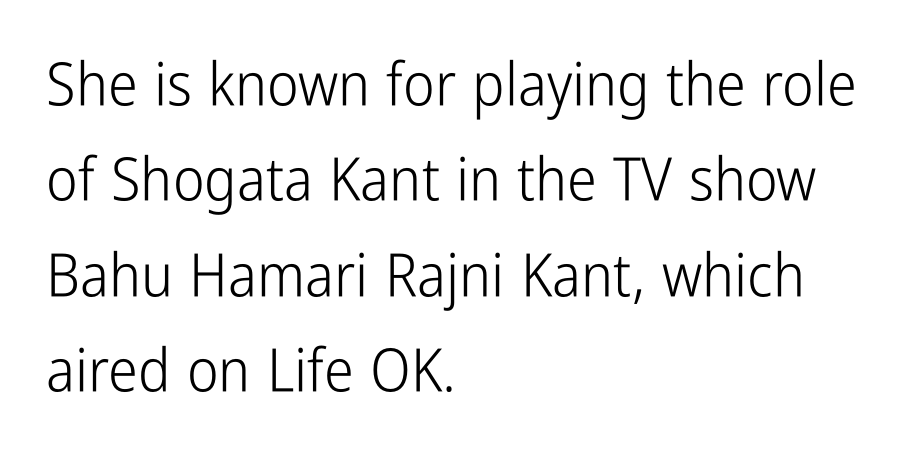
{"serif": "no", "italic": "no", "bold": "no", "weight": "light", "width": "condensed", "stroke_contrast": "low", "x_height": "medium", "monospaced": "no", "underline": "no", "align": "left", "line_spacing": "normal", "line_spacing_ratio": 1.59, "letter_spacing": "normal", "letter_spacing_em": 0.0, "glyph_px": 60}
